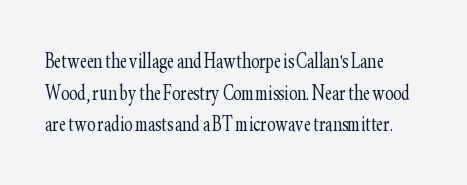
Q: Is the text bold? A: No.
Q: Is the text italic (slanted)? A: No, it is upright.
Q: Is the text underlined? A: No.
Q: How is the paragraph aligned? A: Left-aligned.
Q: Is the spacing between letters normal or unusually wide? A: Normal.
Q: Is the spacing between lines tight, normal or loose? A: Normal.
